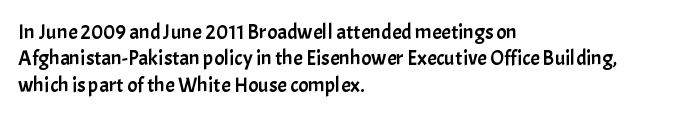
The image shows 21 px text type, upright; set left-aligned, normal line spacing (1.26x), normal letter spacing, not underlined.
